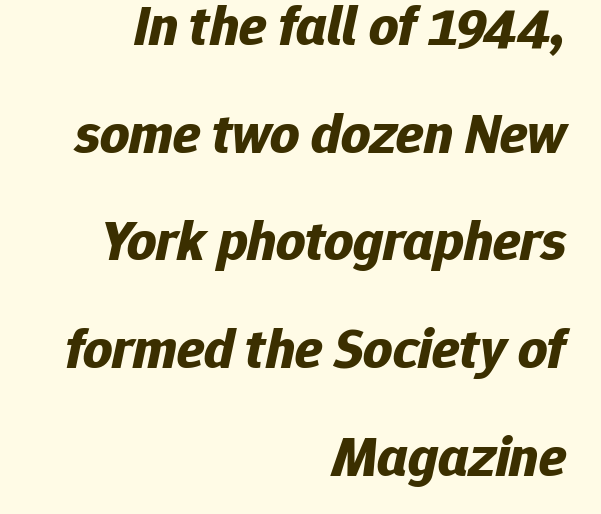
The image shows 57 px bold type, italic (leaning right); set right-aligned, line spacing 1.89x, normal letter spacing, not underlined; low stroke contrast and a medium x-height.
